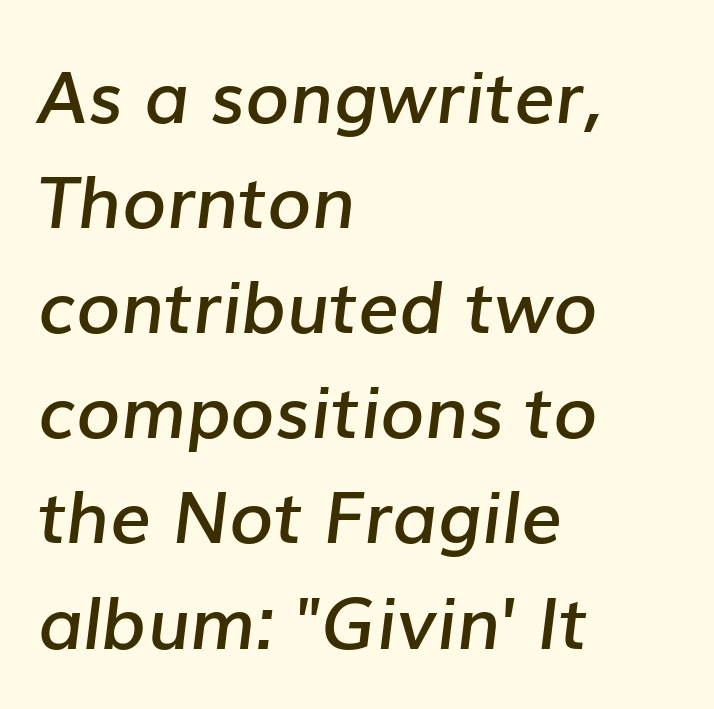
The image shows 72 px semibold type, italic (leaning right); set left-aligned, normal line spacing (1.46x), normal letter spacing, not underlined; low stroke contrast and a medium x-height.
